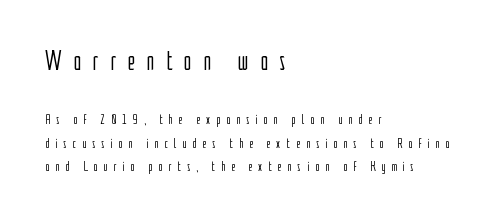
{"italic": "no", "bold": "no", "underline": "no", "align": "left", "line_spacing": "normal", "line_spacing_ratio": 1.66, "letter_spacing": "wide", "letter_spacing_em": 0.42, "larger_block": "first", "size_ratio": 1.93, "glyph_px": 27}
